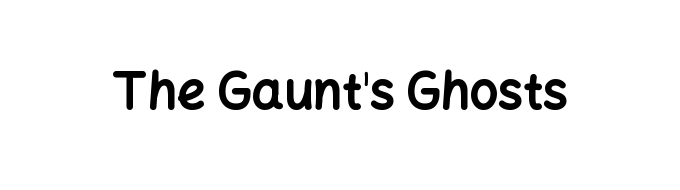
I'd call this a sans setting — the letters go barefoot. Does extra space separate the letters? No, they use regular spacing. Each letter keeps its own natural width here, so spacing adapts to shape. Beneath every word, the page is bare. These lines carry a lot of weight — the face is fully bold. Do the letters lean? They stand straight.
